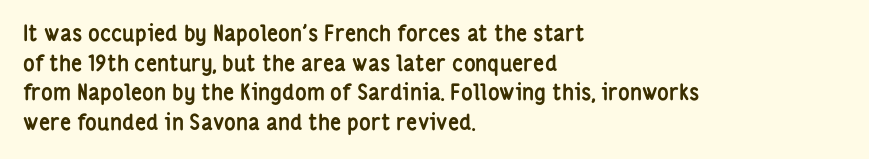
Caption: standard tracking, unaltered. Bold? Absolutely — the strokes are thick and heavy. Where is the straight margin? On the left. The line-height multiplier appears to be the usual default. Underlining? Definitely not there. Upright lettering throughout.
